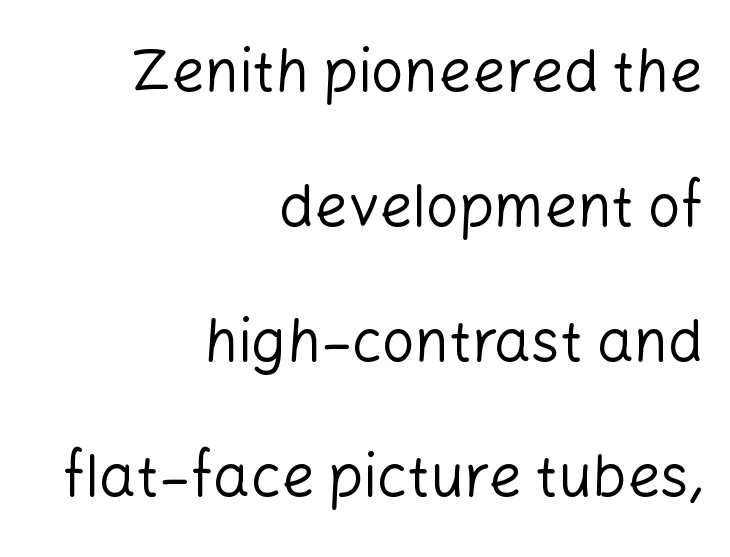
Loosely led — the rows are spread out. You could not count columns in this text — the font is proportionally spaced. The specimen omits any rule beneath the text block's lines. The rendering keeps characters at their native spacing.
